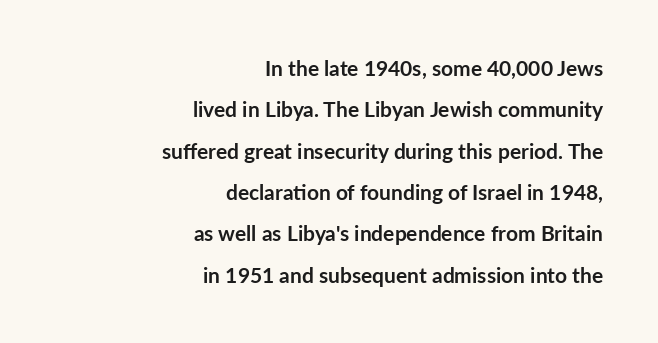
Characters follow at the spacing the type designer built in. The axis of the letterforms is exactly vertical. These lines are set flush right with a ragged left edge. Check under the words: just untouched page.
